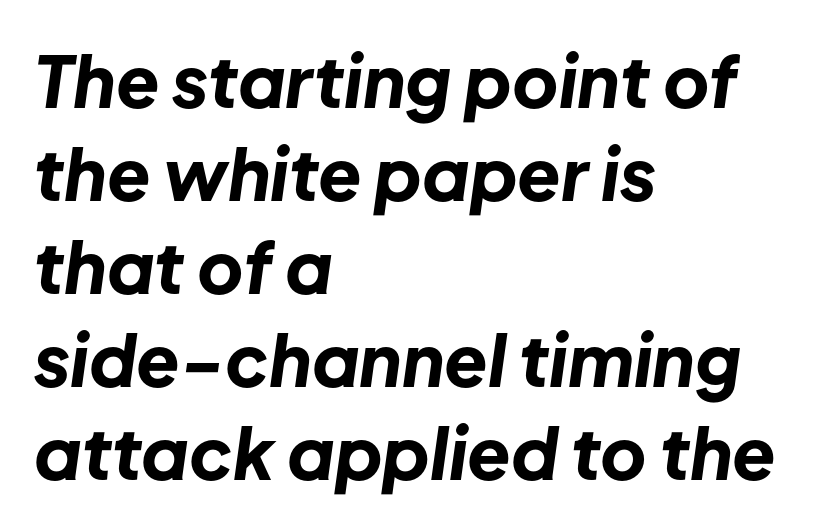
The image shows 71 px bold type, italic (leaning right); set left-aligned, normal line spacing (1.31x), normal letter spacing, not underlined; low stroke contrast and a medium x-height.
